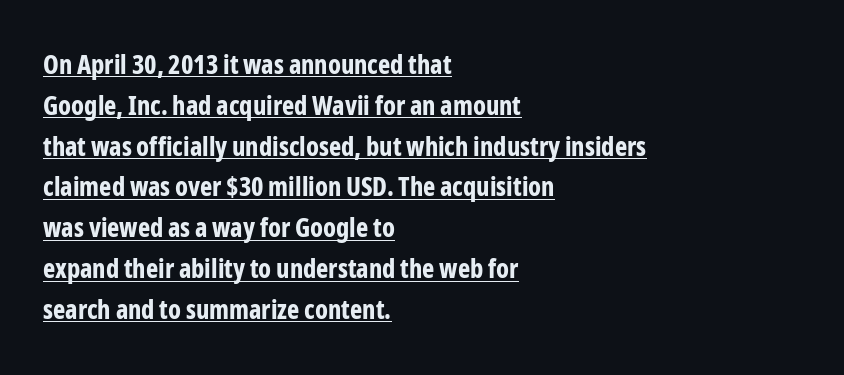
The font's upright variant was chosen for this text. Caption: lettering with a line underneath. The type is set solid horizontally, with unmodified tracking. Regarding leading, the lines here are spaced in the standard way.
